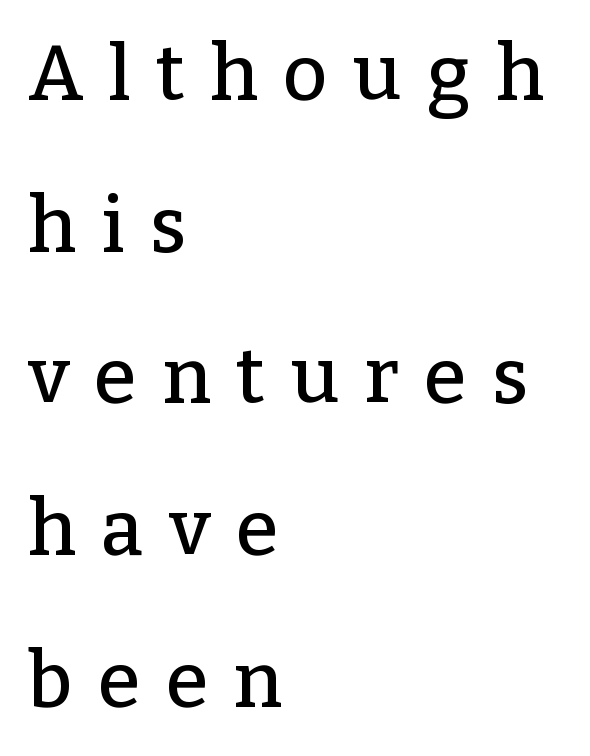
The axis of the letterforms is exactly vertical. In terms of letterform style, serifs are clearly present. The lines are quadded left. A typesetter would call this proportional, since set widths differ per character. The passage shown is not underscored anywhere. Observe the wide spacing: letters keep a clear distance from each other.
